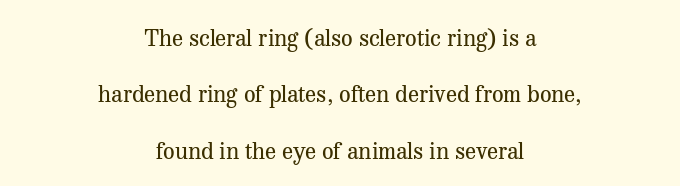
Q: Is the text bold? A: No.
Q: Is the text italic (slanted)? A: No, it is upright.
Q: Is the text underlined? A: No.
Q: How is the paragraph aligned? A: Centered.
Q: Is the spacing between letters normal or unusually wide? A: Normal.
Q: Is the spacing between lines tight, normal or loose? A: Loose.
